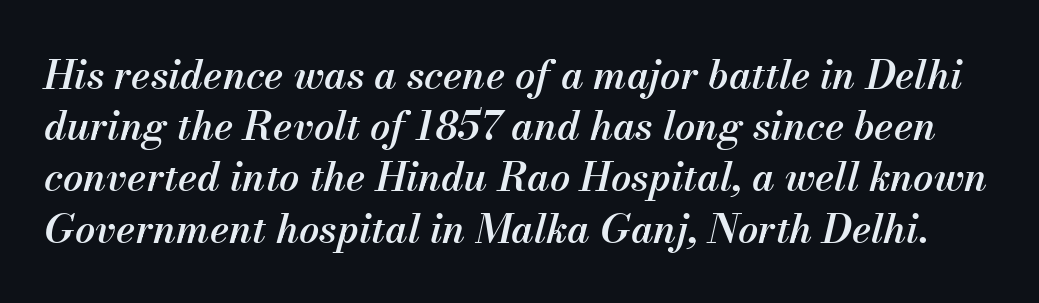
The image shows 40 px semibold type, italic (leaning right); set normal line spacing (1.28x), normal letter spacing, not underlined; medium stroke contrast and a small x-height.
